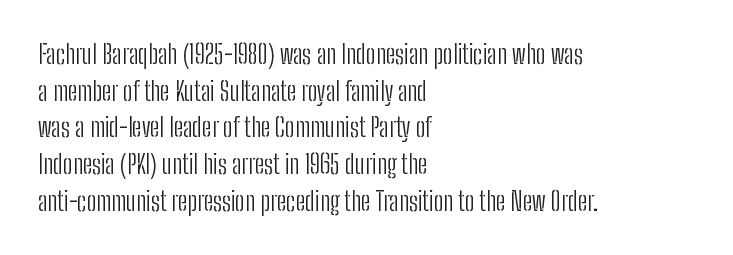
The image shows 26 px text type, upright; set left-aligned, normal line spacing (1.41x), normal letter spacing, not underlined.
